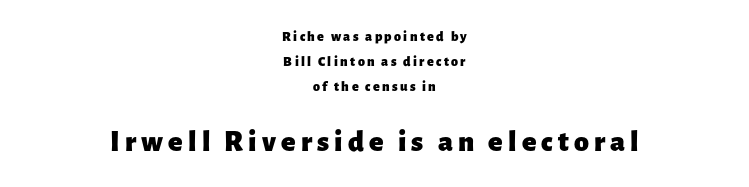
The typeface chosen for these lines omits serifs. Nope, not italic — everything's standing straight. Proportional: the letters do not fall into vertical columns. The area under the type is left untouched.
